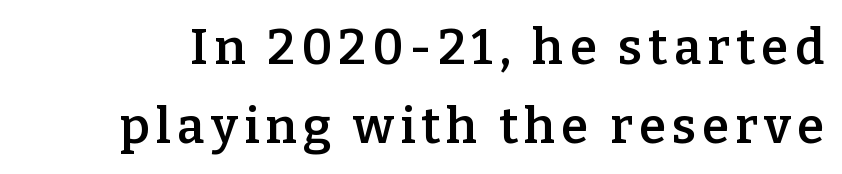
{"serif": "yes", "italic": "no", "bold": "semi", "weight": "semibold", "width": "normal", "stroke_contrast": "low", "x_height": "medium", "monospaced": "no", "underline": "no", "line_spacing": "normal", "line_spacing_ratio": 1.61, "glyph_px": 49}
